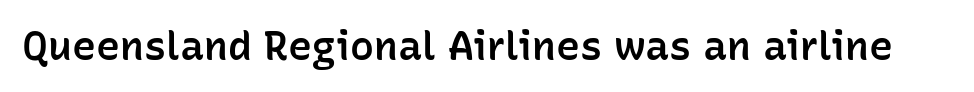
The image shows 40 px semibold sans-serif type, upright; set normal letter spacing, not underlined; low stroke contrast and a medium x-height.
